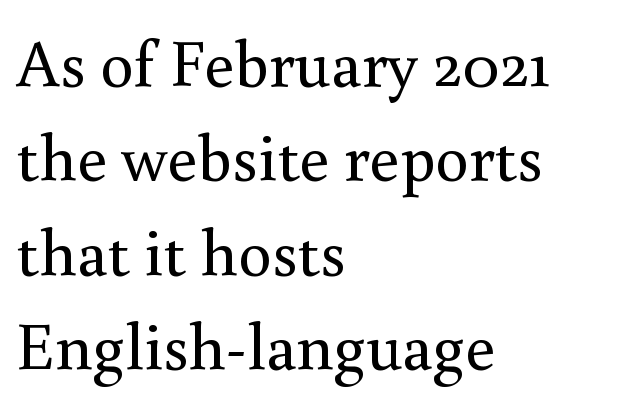
The image shows 67 px regular-weight serif type, upright; set left-aligned, normal line spacing (1.41x), normal letter spacing, not underlined; a small x-height.
